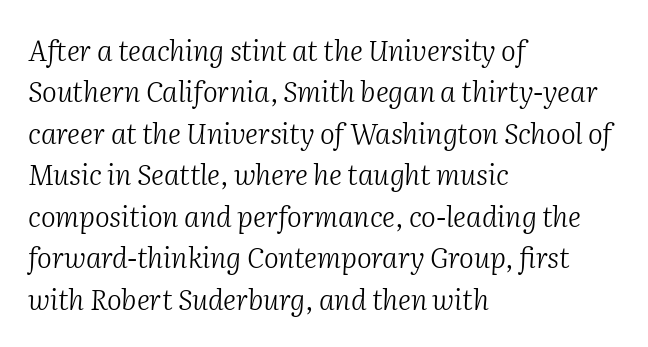
{"serif": "yes", "italic": "yes", "lean": "right", "slant_degrees": 2, "bold": "no", "weight": "light", "width": "normal", "stroke_contrast": "medium", "x_height": "medium", "monospaced": "no", "underline": "no", "align": "left", "line_spacing": "normal", "line_spacing_ratio": 1.48, "letter_spacing": "normal", "letter_spacing_em": 0.0, "glyph_px": 28}
